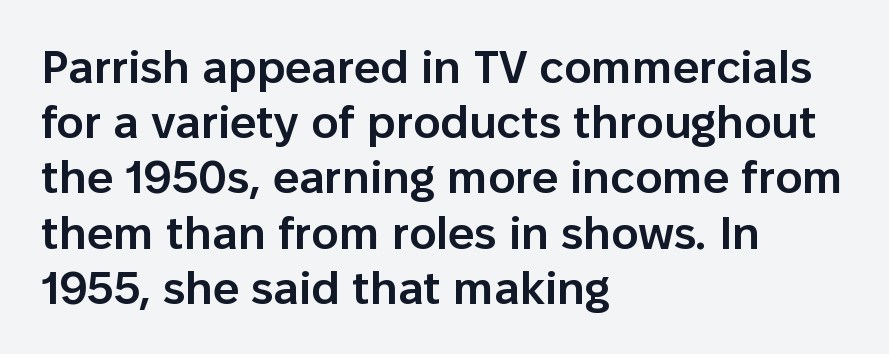
The image shows 46 px semibold sans-serif type, upright; set left-aligned, line spacing 1.2x, normal letter spacing, not underlined; low stroke contrast and a medium x-height.
